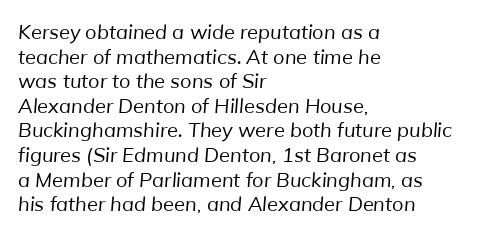
Q: Is the text bold? A: No.
Q: Is the text underlined? A: No.
Q: How is the paragraph aligned? A: Left-aligned.
Q: Is the spacing between letters normal or unusually wide? A: Normal.
